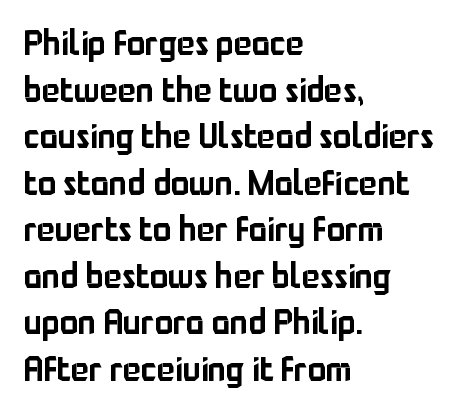
{"serif": "no", "italic": "no", "width": "normal", "stroke_contrast": "low", "x_height": "medium", "monospaced": "no", "underline": "no", "align": "left", "line_spacing": "normal", "line_spacing_ratio": 1.37, "letter_spacing": "normal", "letter_spacing_em": 0.0, "glyph_px": 34}
